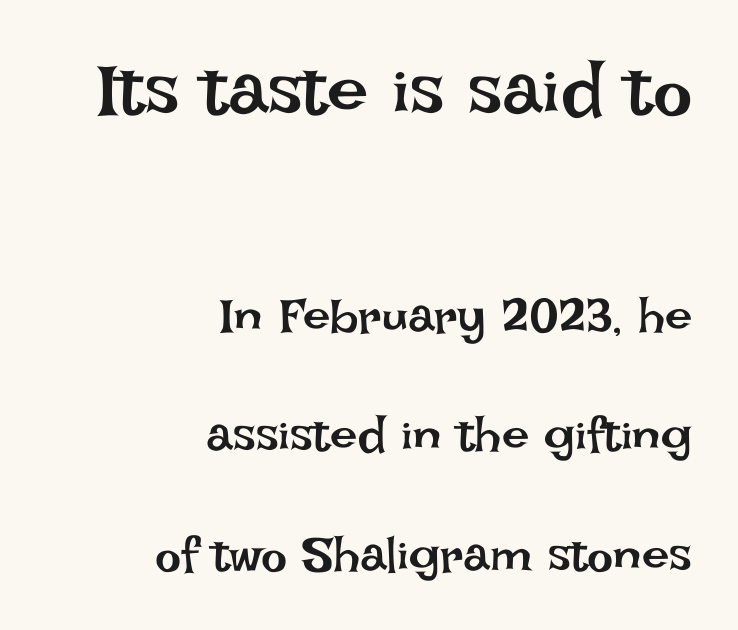
Q: Is the text bold? A: No.
Q: Is the text italic (slanted)? A: No, it is upright.
Q: Is the text underlined? A: No.
Q: How is the paragraph aligned? A: Right-aligned.
Q: Is the spacing between letters normal or unusually wide? A: Normal.
Q: Is the spacing between lines tight, normal or loose? A: Loose.
Q: Which block of text is set in a larger size, the first (top) or the second (bottom)? A: The first (top) one.
Q: Width (condensed, normal, or wide)? A: Normal.
Q: Stroke contrast? A: Low.
Q: x-height? A: Large.
Q: Monospaced? A: No.
